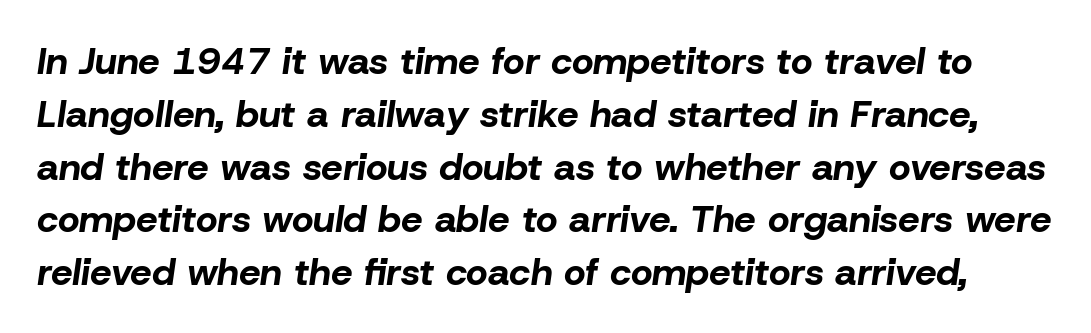
The image shows 38 px bold type, italic (leaning right); set normal line spacing (1.39x), normal letter spacing, not underlined; low stroke contrast and a medium x-height.
